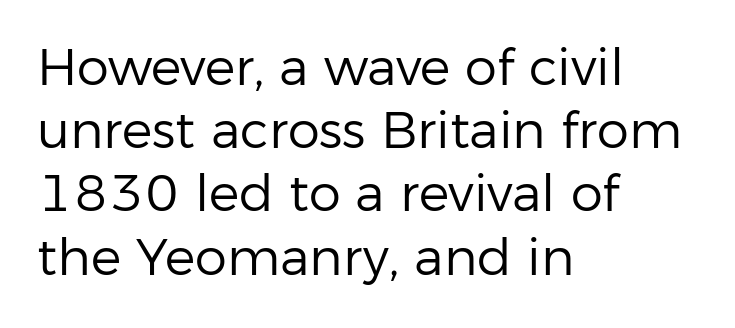
Q: Is the text bold? A: No.
Q: Is the text italic (slanted)? A: No, it is upright.
Q: Is the typeface a serif or a sans-serif typeface? A: Sans-serif.
Q: Is the text underlined? A: No.
Q: How is the paragraph aligned? A: Left-aligned.
Q: Is the spacing between letters normal or unusually wide? A: Normal.
Q: Width (condensed, normal, or wide)? A: Normal.
Q: Stroke contrast? A: Low.
Q: x-height? A: Medium.
Q: Monospaced? A: No.
